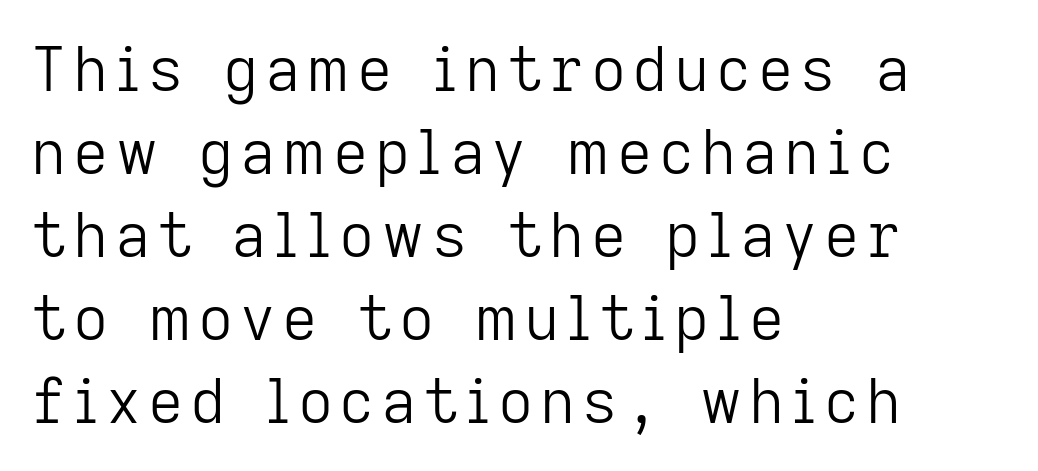
The lines sit at an ordinary, default distance from one another. This sample has the flowing, uneven cadence of proportional lettering. Lines of text with bare space underneath. No letter is thick-stroked: the sample isn't bold. Typeset ragged right — the left edge is the straight one. The typography opts for an upright posture over an oblique one.
